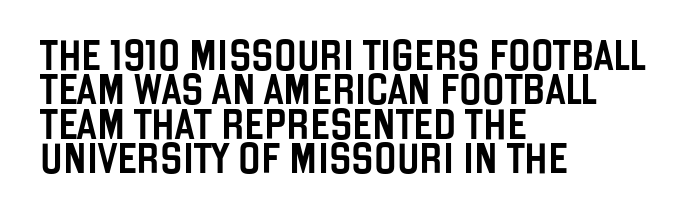
{"serif": "no", "italic": "no", "width": "condensed", "stroke_contrast": "low", "x_height": "large", "monospaced": "no", "underline": "no", "align": "left", "line_spacing": "tight", "line_spacing_ratio": 1.15, "letter_spacing": "normal", "letter_spacing_em": 0.0, "glyph_px": 30}
